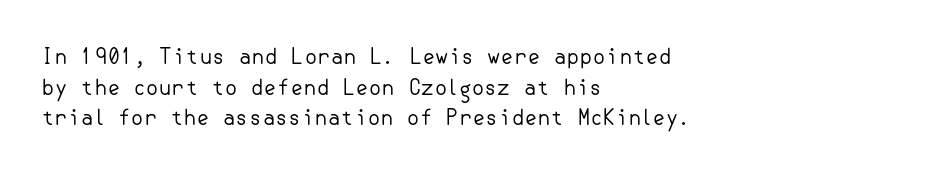
The strip under each line holds only bare page. The lines in this sample share a left origin and differ only in where they stop. The block of text has a typical density, with ordinary space between rows. A typesetter would call this zero additional tracking. Each stroke keeps to a modest, everyday thickness or less. Style check: upright.
